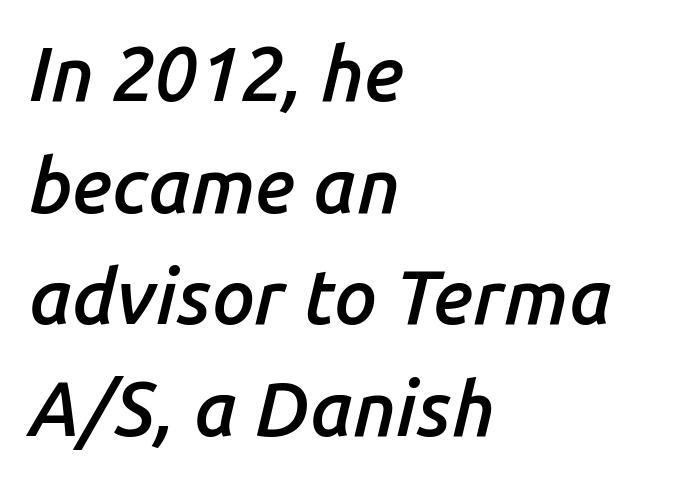
The image shows 76 px semibold type, italic (leaning right); set left-aligned, normal line spacing (1.47x), normal letter spacing, not underlined; low stroke contrast and a medium x-height.
